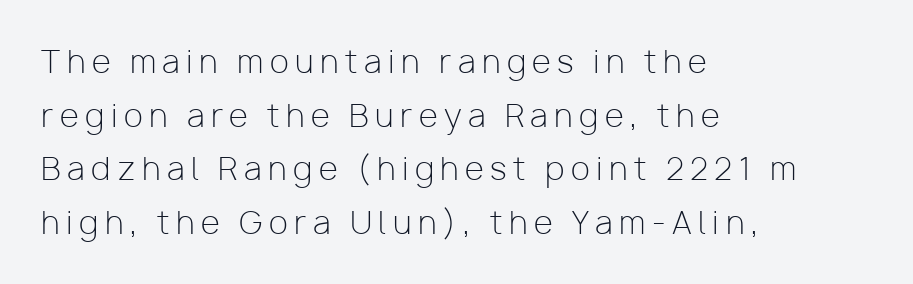
Letterform terminals end flat and unadorned throughout the passage. The gap between lines stays unmarked. Compared with a centered layout, this one pins lines to the left instead. Think of a printed novel: that variable character pitch is what you see here. Letter spacing: wide. This reads as an unemphasized weight, regular at the heaviest.
